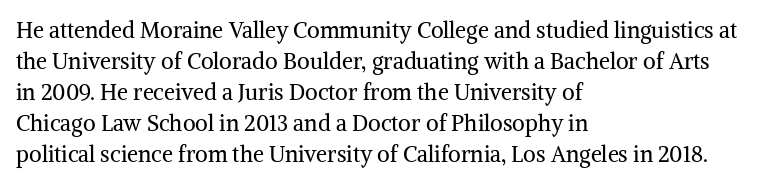
The image shows 22 px text type, upright; set left-aligned, normal line spacing (1.41x), normal letter spacing, not underlined.
